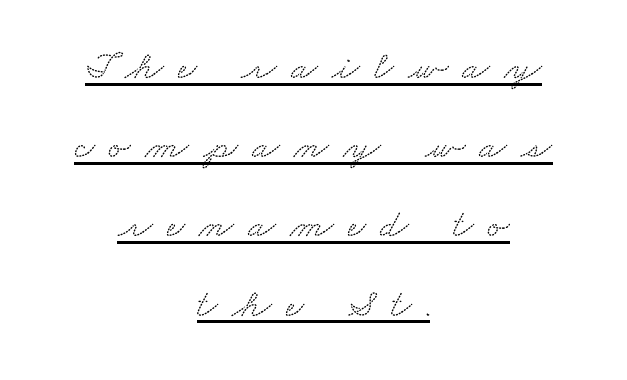
The image shows 40 px wide serif type; set centered, loose line spacing (1.98x), unusually wide letter spacing (+0.36 em), underlined; low stroke contrast and a small x-height.
